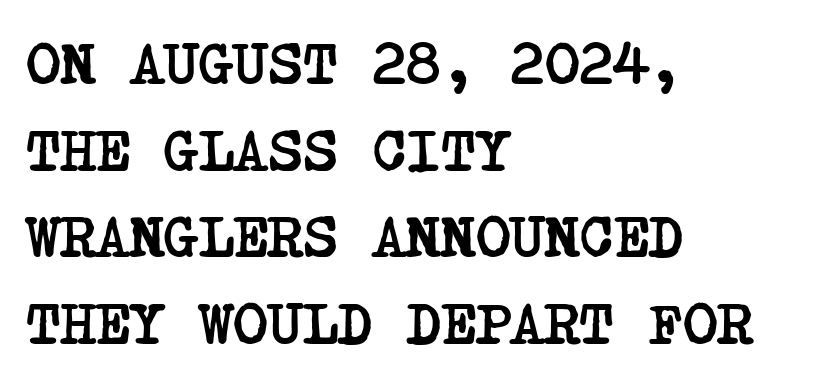
{"serif": "yes", "bold": "yes", "weight": "semibold", "width": "condensed", "stroke_contrast": "low", "x_height": "large", "underline": "no", "align": "left", "line_spacing": "normal", "line_spacing_ratio": 1.47, "letter_spacing": "normal", "letter_spacing_em": 0.0, "glyph_px": 59}
